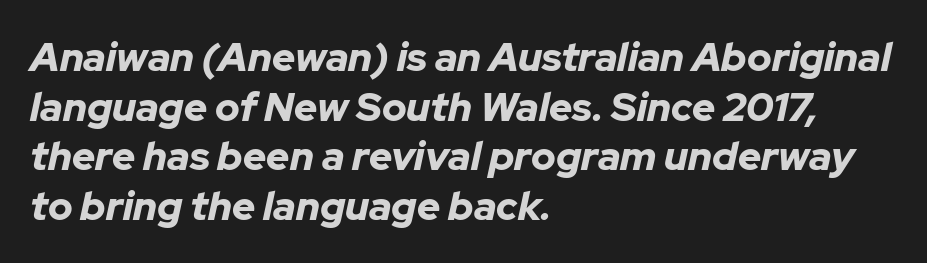
The image shows 40 px bold type, italic (leaning right); set left-aligned, line spacing 1.24x, normal letter spacing, not underlined; low stroke contrast and a medium x-height.
